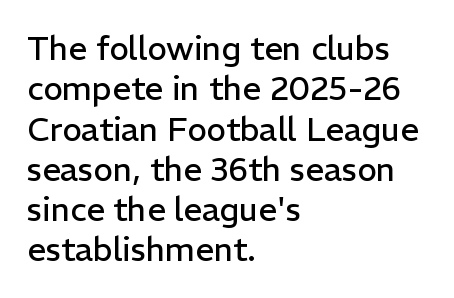
{"serif": "no", "italic": "no", "bold": "no", "weight": "regular", "width": "normal", "stroke_contrast": "low", "x_height": "medium", "monospaced": "no", "underline": "no", "align": "left", "line_spacing_ratio": 1.22, "letter_spacing": "normal", "letter_spacing_em": 0.0, "glyph_px": 33}
